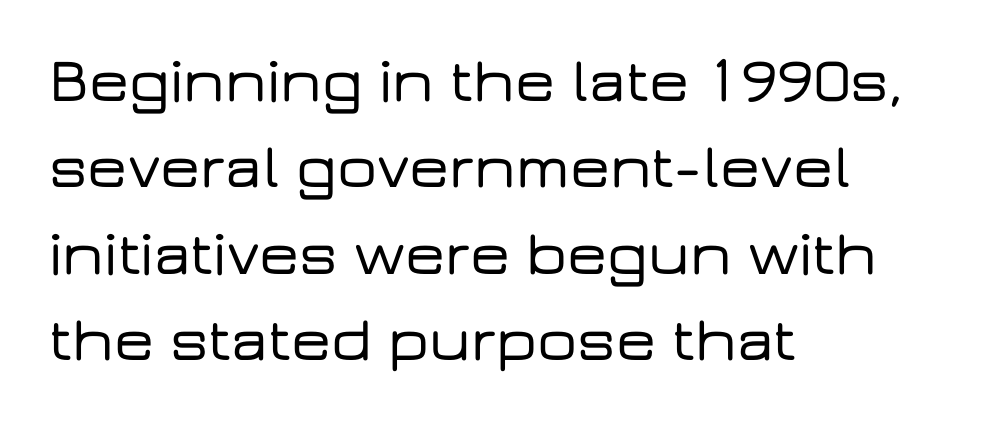
{"serif": "no", "italic": "no", "width": "wide", "stroke_contrast": "low", "x_height": "medium", "monospaced": "no", "underline": "no", "align": "left", "line_spacing": "normal", "line_spacing_ratio": 1.37, "letter_spacing": "normal", "letter_spacing_em": 0.0, "glyph_px": 63}
